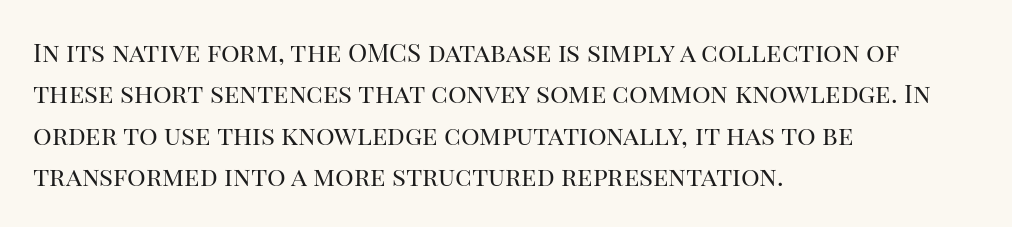
The image shows 26 px text type, upright; set left-aligned, normal line spacing (1.59x), normal letter spacing, not underlined.
